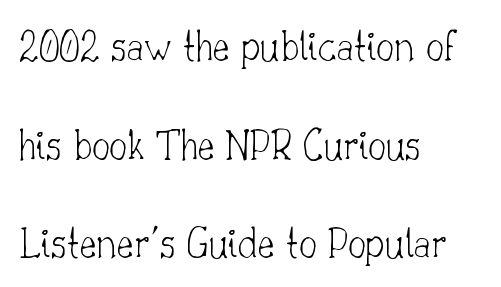
{"serif": "yes", "italic": "no", "bold": "no", "weight": "thin", "width": "normal", "stroke_contrast": "low", "x_height": "small", "monospaced": "no", "underline": "no", "align": "left", "line_spacing": "loose", "line_spacing_ratio": 2.19, "letter_spacing": "normal", "letter_spacing_em": 0.0, "glyph_px": 45}
